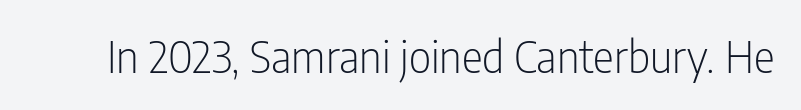
Q: Is the text bold? A: No.
Q: Is the text italic (slanted)? A: No, it is upright.
Q: Is the typeface a serif or a sans-serif typeface? A: Sans-serif.
Q: Is the text underlined? A: No.
Q: Is the spacing between letters normal or unusually wide? A: Normal.
Q: Width (condensed, normal, or wide)? A: Condensed.
Q: Stroke contrast? A: Low.
Q: x-height? A: Medium.
Q: Monospaced? A: No.
